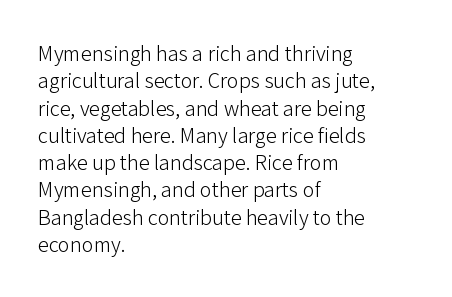
{"italic": "no", "bold": "no", "underline": "no", "align": "left", "line_spacing_ratio": 1.24, "letter_spacing": "normal", "letter_spacing_em": 0.0, "glyph_px": 22}
